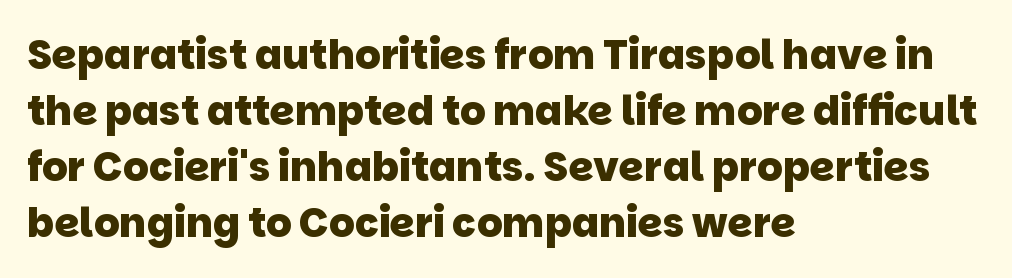
Stroke thickness is high; the sample reads as a true bold. In CSS terms this would be text-align: left. Spacing verdict: proportional, widths tailored to each character. In terms of leading, this rendering sits right in the middle. Bare-footed words on every line. Observe the absence of serifs on each vertical stroke in this sample.
